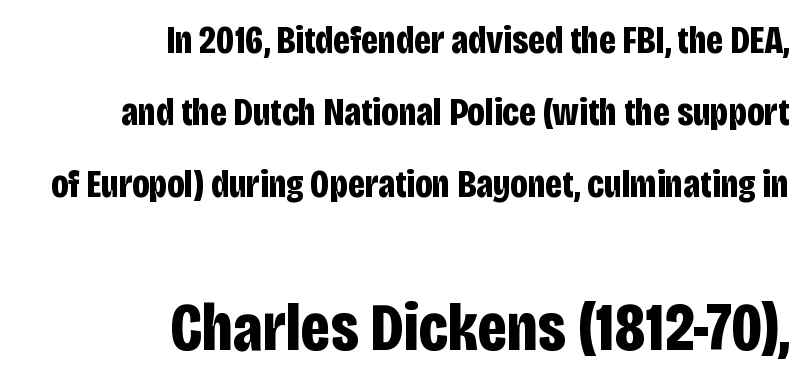
Unmarked baselines from the first word to the last. Nobody touched the tracking dial on this one. Pretty heavy lettering here — definitely bold. This sample has the flowing, uneven cadence of proportional lettering.
